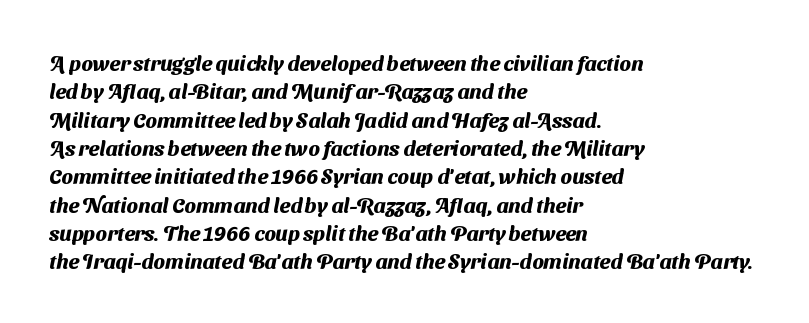
Q: Is the text bold? A: Yes.
Q: Is the text underlined? A: No.
Q: How is the paragraph aligned? A: Left-aligned.
Q: Is the spacing between letters normal or unusually wide? A: Normal.
Q: Is the spacing between lines tight, normal or loose? A: Normal.
